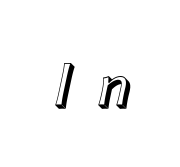
{"italic": "yes", "lean": "right", "slant_degrees": 12, "width": "normal", "x_height": "medium", "monospaced": "no", "underline": "no", "letter_spacing": "wide", "letter_spacing_em": 0.34, "glyph_px": 65}
